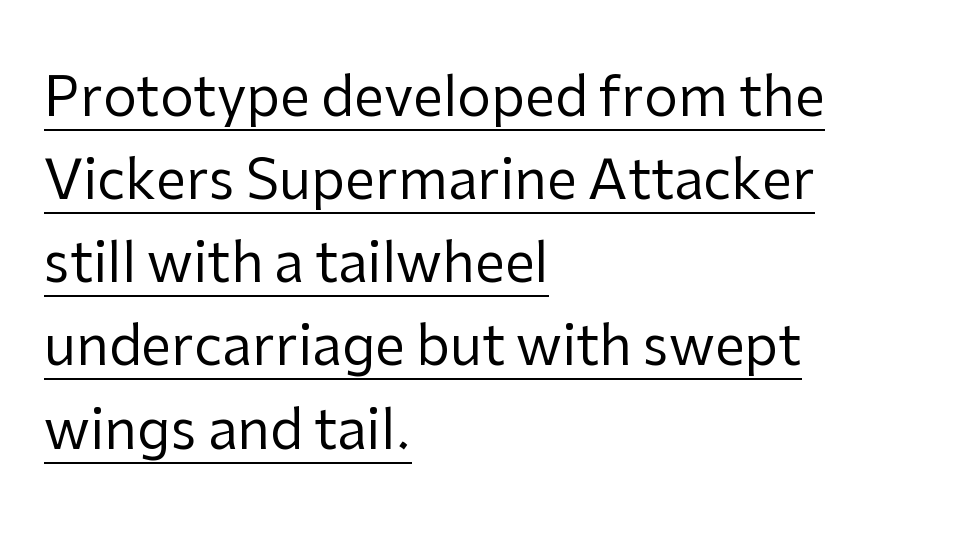
{"serif": "no", "italic": "no", "bold": "no", "weight": "regular", "width": "normal", "stroke_contrast": "low", "x_height": "medium", "monospaced": "no", "underline": "yes", "align": "left", "line_spacing": "normal", "line_spacing_ratio": 1.54, "letter_spacing": "normal", "letter_spacing_em": 0.0, "glyph_px": 54}
